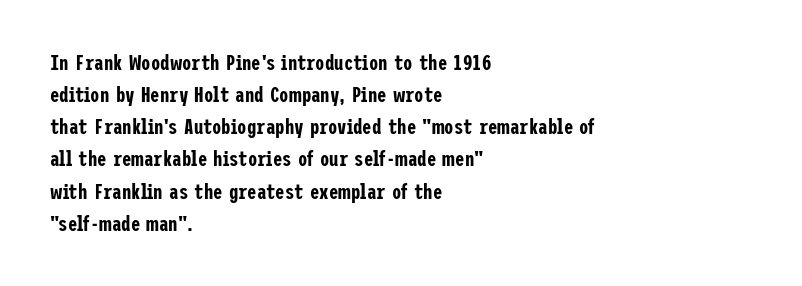
{"italic": "no", "underline": "no", "align": "left", "line_spacing": "normal", "line_spacing_ratio": 1.53, "letter_spacing": "normal", "letter_spacing_em": 0.0, "glyph_px": 21}
